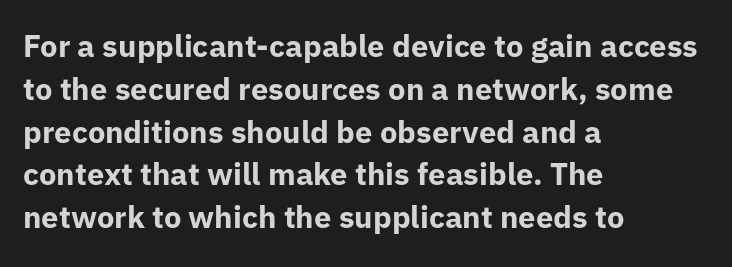
The image shows 31 px bold sans-serif type, upright; set left-aligned, normal line spacing (1.38x), normal letter spacing, not underlined; low stroke contrast and a medium x-height.
